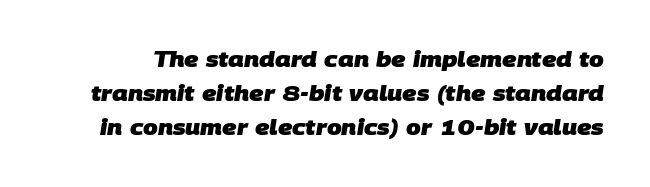
{"bold": "yes", "underline": "no", "line_spacing": "normal", "line_spacing_ratio": 1.62, "letter_spacing": "normal", "letter_spacing_em": 0.0, "glyph_px": 21}
